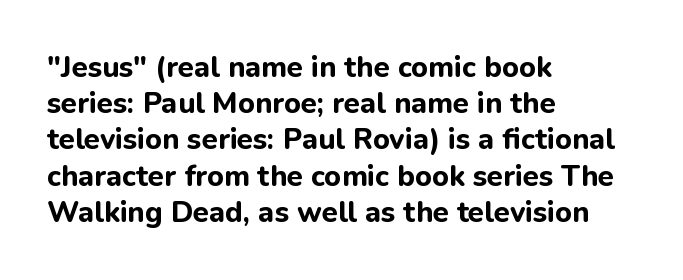
The image shows 29 px bold sans-serif type, upright; set left-aligned, normal line spacing (1.25x), normal letter spacing, not underlined; low stroke contrast and a medium x-height.
